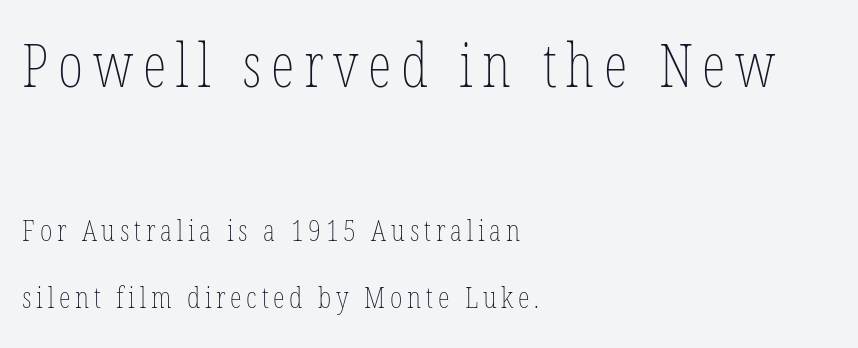
Q: Is the text bold? A: No.
Q: Is the text italic (slanted)? A: No, it is upright.
Q: Is the text underlined? A: No.
Q: How is the paragraph aligned? A: Left-aligned.
Q: Is the spacing between lines tight, normal or loose? A: Loose.
Q: Which block of text is set in a larger size, the first (top) or the second (bottom)? A: The first (top) one.
Q: Width (condensed, normal, or wide)? A: Condensed.
Q: Stroke contrast? A: Low.
Q: x-height? A: Medium.
Q: Monospaced? A: No.
